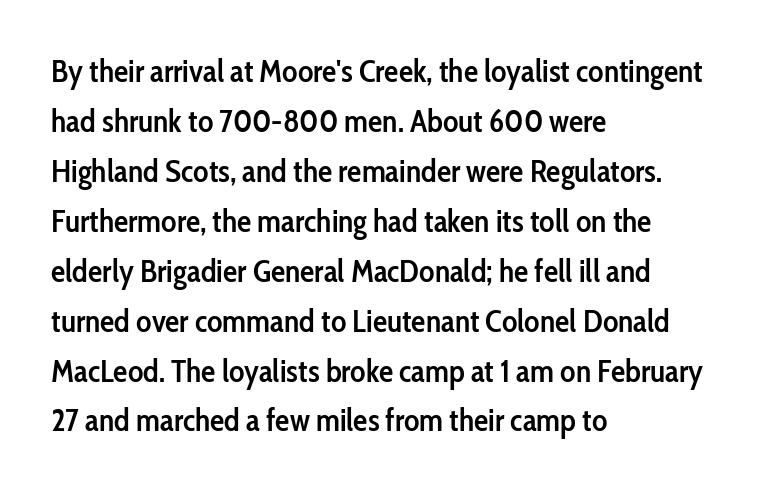
Q: Is the text bold? A: Semi-bold.
Q: Is the text italic (slanted)? A: No, it is upright.
Q: Is the typeface a serif or a sans-serif typeface? A: Sans-serif.
Q: Is the text underlined? A: No.
Q: How is the paragraph aligned? A: Left-aligned.
Q: Is the spacing between letters normal or unusually wide? A: Normal.
Q: Is the spacing between lines tight, normal or loose? A: Normal.
Q: Width (condensed, normal, or wide)? A: Condensed.
Q: Stroke contrast? A: Low.
Q: x-height? A: Medium.
Q: Monospaced? A: No.
